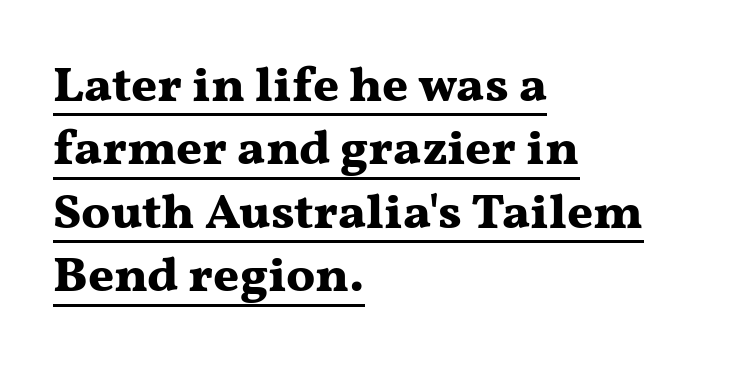
The image shows 50 px bold, wide serif type, upright; set left-aligned, normal line spacing (1.27x), normal letter spacing, underlined; medium stroke contrast and a medium x-height.
